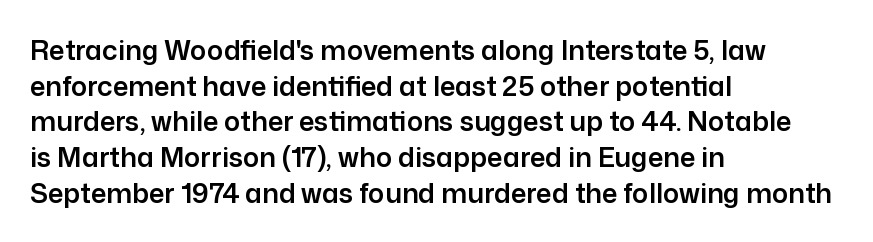
Line spacing here is normal. In terms of posture, this sample is upright. A bare baseline throughout the passage. Does the copy run flush right? No — it runs flush left. You could call the tracking neutral — neither tight nor loose.
